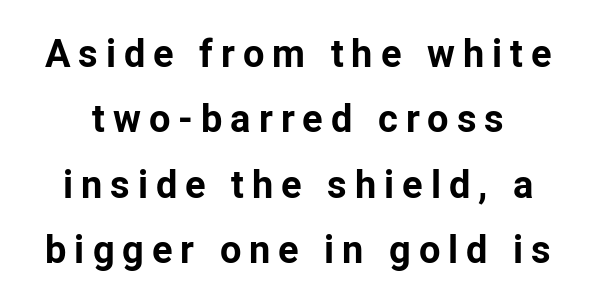
{"serif": "no", "italic": "no", "bold": "yes", "weight": "bold", "width": "normal", "stroke_contrast": "low", "x_height": "medium", "monospaced": "no", "underline": "no", "line_spacing_ratio": 1.72, "letter_spacing": "wide", "letter_spacing_em": 0.21, "glyph_px": 38}
